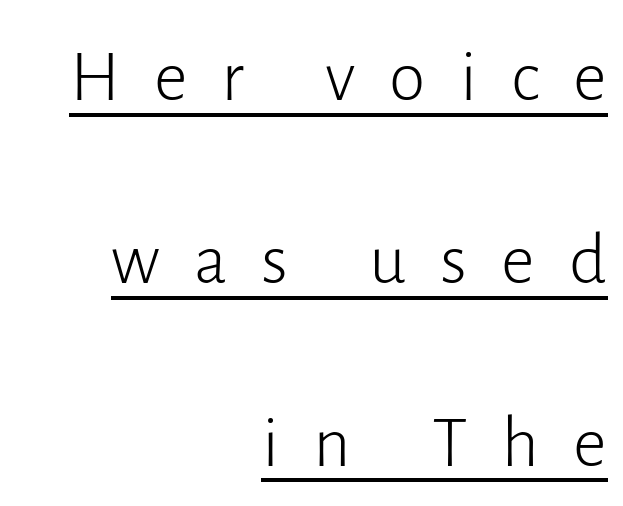
You could not count columns in this text — the font is proportionally spaced. Nothing sits at the stroke ends, so this counts as sans-serif. Whoever set this chose breathing room over compactness in the vertical rhythm. The lines in this sample share a right terminus and differ only in where they begin. The words here are underlined. Unbolded letterforms with no extra heft.
